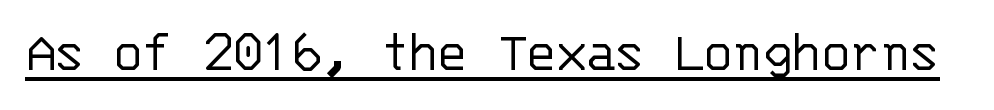
Classification — sans serif. The type is set solid horizontally, with unmodified tracking. The axis of the letterforms is exactly vertical. Looks like terminal output: every glyph gets an equal slot. Stems here are at most as thick as an everyday book face.
